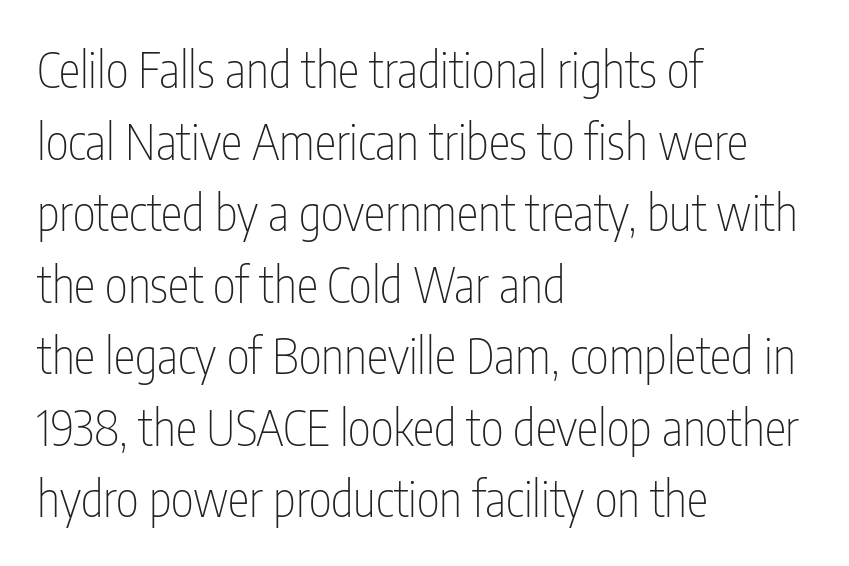
The image shows 49 px thin, condensed sans-serif type, upright; set left-aligned, normal line spacing (1.46x), normal letter spacing, not underlined; low stroke contrast and a medium x-height.
